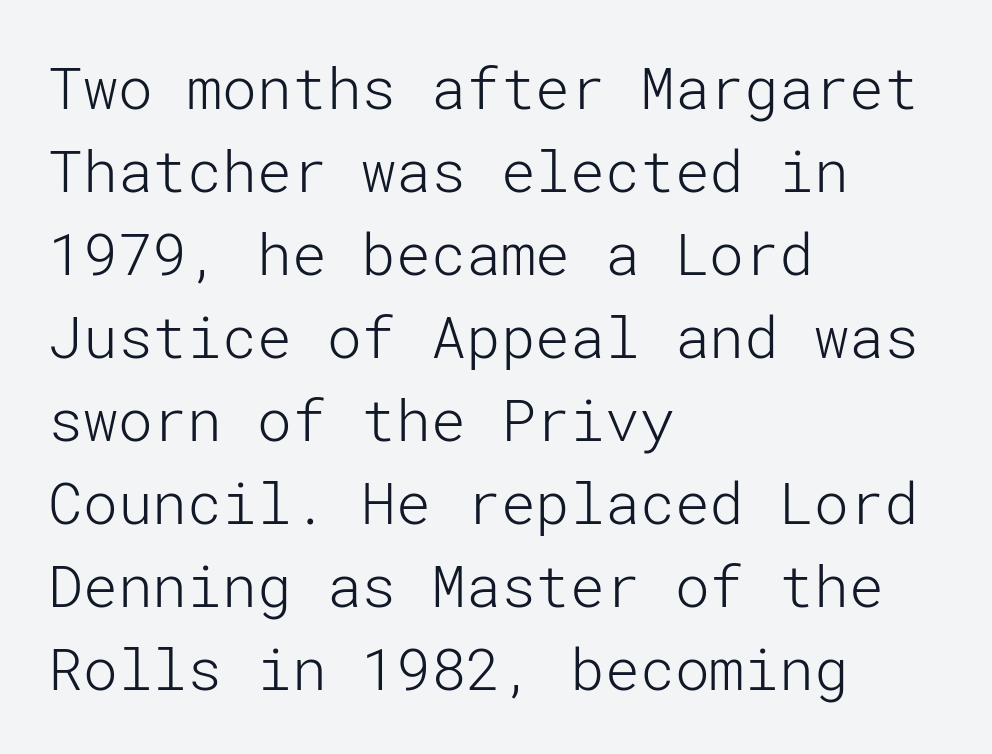
Underline: absent. No extra ink here — the face is not bold. The typeface chosen for these lines omits serifs. The lines are quadded left.
